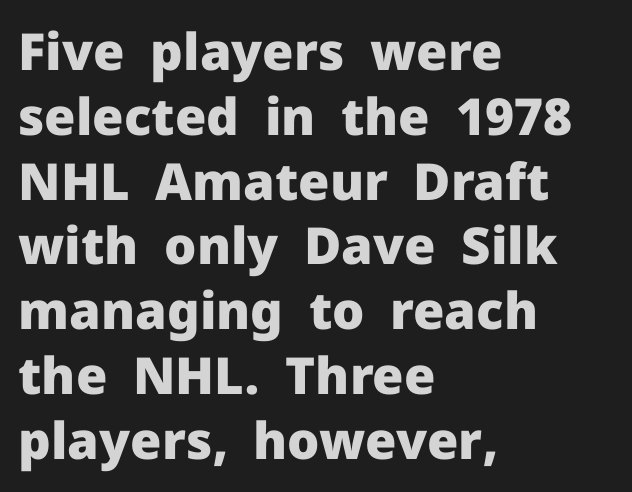
Q: Is the text bold? A: Yes.
Q: Is the text italic (slanted)? A: No, it is upright.
Q: Is the typeface a serif or a sans-serif typeface? A: Sans-serif.
Q: Is the text underlined? A: No.
Q: How is the paragraph aligned? A: Left-aligned.
Q: Is the spacing between letters normal or unusually wide? A: Normal.
Q: Is the spacing between lines tight, normal or loose? A: Normal.
Q: Width (condensed, normal, or wide)? A: Normal.
Q: Stroke contrast? A: Low.
Q: x-height? A: Medium.
Q: Monospaced? A: No.
